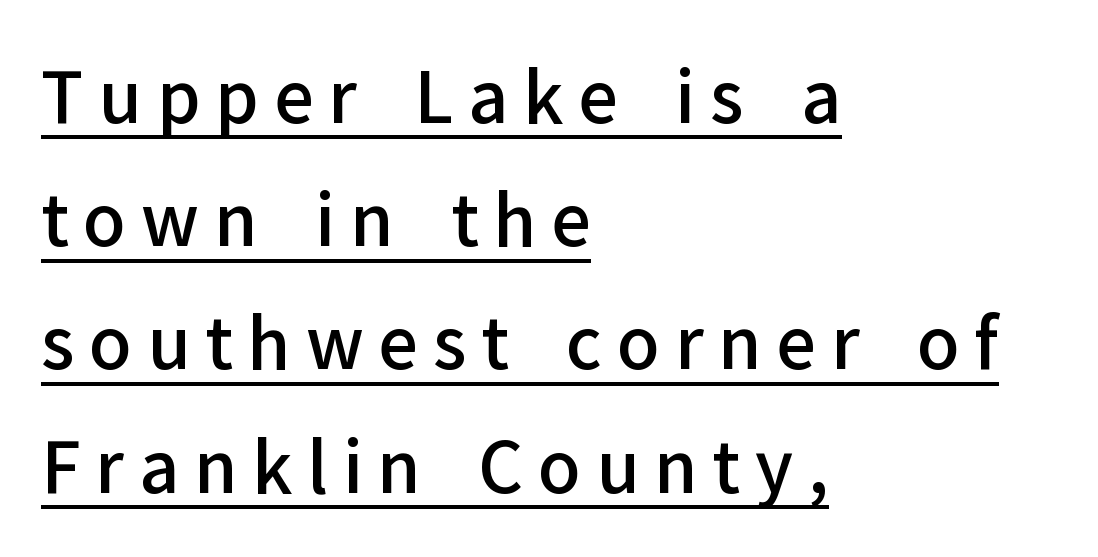
Q: Is the text bold? A: Semi-bold.
Q: Is the text italic (slanted)? A: No, it is upright.
Q: Is the typeface a serif or a sans-serif typeface? A: Sans-serif.
Q: Is the text underlined? A: Yes.
Q: How is the paragraph aligned? A: Left-aligned.
Q: Is the spacing between letters normal or unusually wide? A: Unusually wide.
Q: Width (condensed, normal, or wide)? A: Normal.
Q: Stroke contrast? A: Low.
Q: x-height? A: Medium.
Q: Monospaced? A: No.
